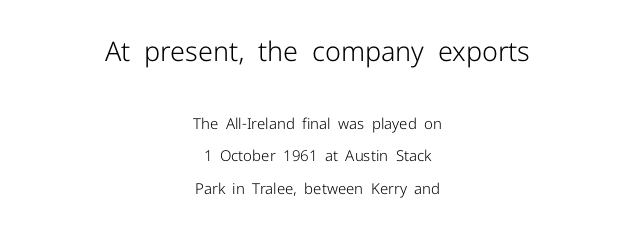
{"italic": "no", "bold": "no", "underline": "no", "align": "center", "line_spacing": "loose", "line_spacing_ratio": 2.16, "letter_spacing": "normal", "letter_spacing_em": 0.0, "larger_block": "first", "size_ratio": 1.8, "glyph_px": 27}
